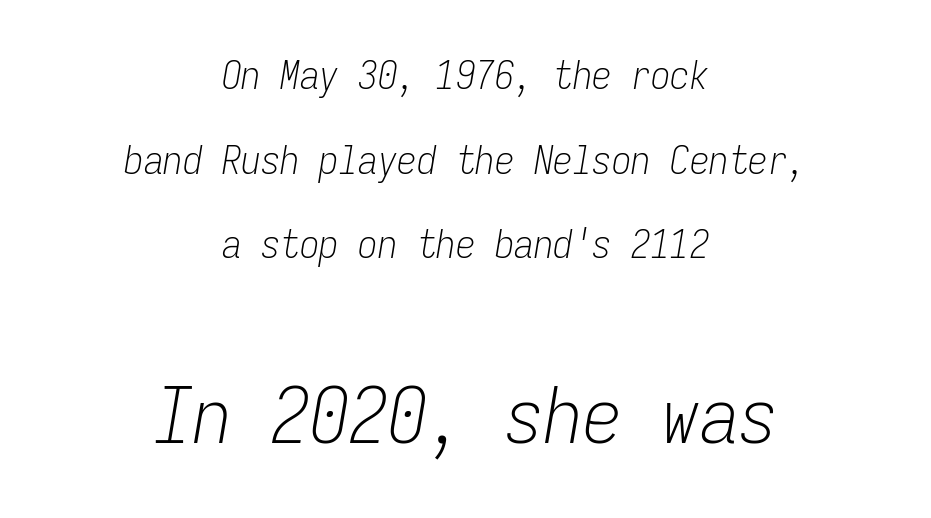
Q: Is the text bold? A: No.
Q: Is the text italic (slanted)? A: Yes, it leans right by about 9 degrees.
Q: Is the text underlined? A: No.
Q: How is the paragraph aligned? A: Centered.
Q: Is the spacing between letters normal or unusually wide? A: Normal.
Q: Is the spacing between lines tight, normal or loose? A: Loose.
Q: Which block of text is set in a larger size, the first (top) or the second (bottom)? A: The second (bottom) one.
Q: Width (condensed, normal, or wide)? A: Condensed.
Q: Stroke contrast? A: Low.
Q: x-height? A: Medium.
Q: Monospaced? A: Yes.
